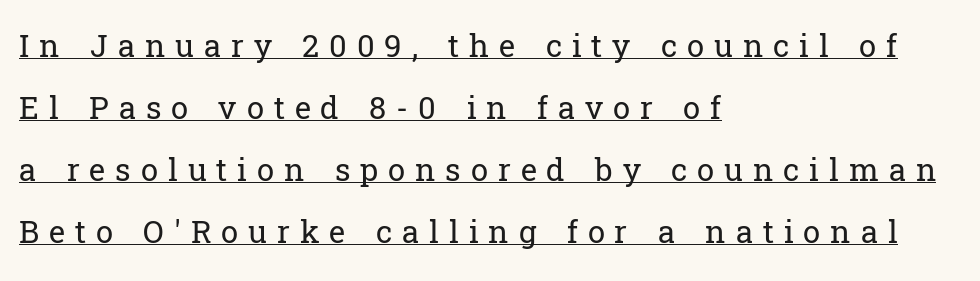
The face used here is proportionally spaced, like ordinary book or web type. The specimen includes a rule beneath the text block's lines. The lines are quadded left. The characters are drawn with everyday or finer stroke widths. There is plenty of visible air inserted between adjacent glyphs.
